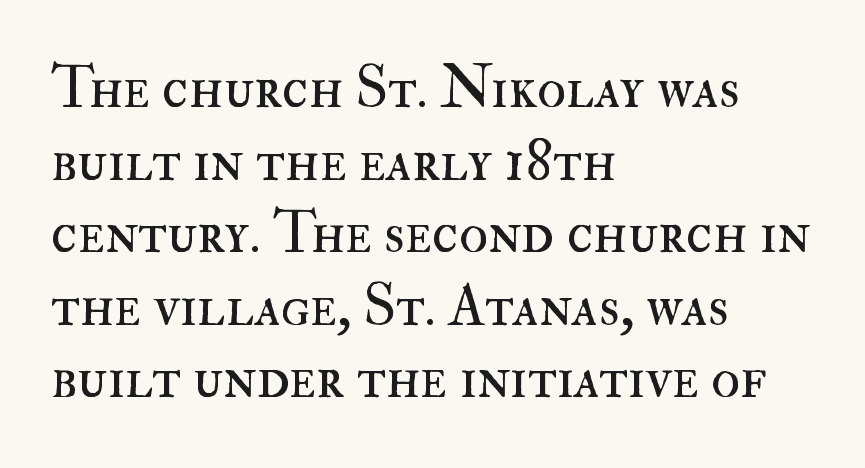
Nothing unusual about the tracking: characters are spaced as the font intends. Stems here are at most as thick as an everyday book face. The font's upright variant was chosen for this text. The baseline area is clear.
